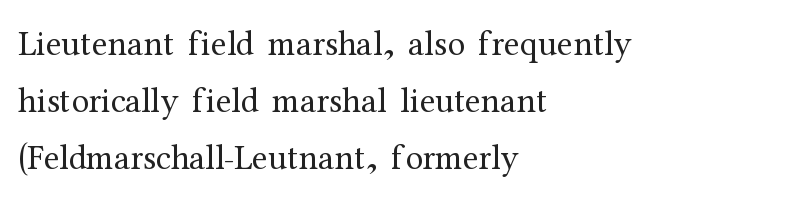
The image shows 35 px regular-weight serif type, upright; set left-aligned, normal line spacing (1.63x), normal letter spacing, not underlined; medium stroke contrast and a medium x-height.
